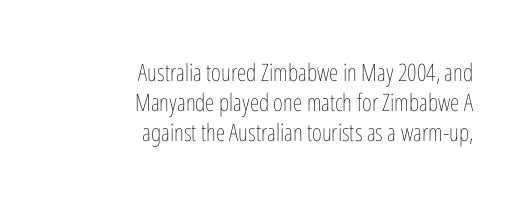
{"italic": "no", "bold": "no", "underline": "no", "align": "right", "line_spacing_ratio": 1.24, "letter_spacing": "normal", "letter_spacing_em": 0.0, "glyph_px": 24}
